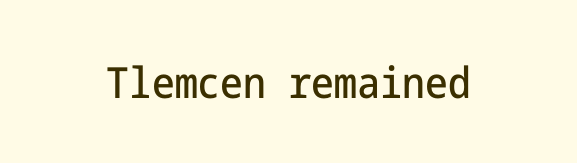
The image shows 43 px condensed sans-serif type, upright; set normal letter spacing, not underlined; low stroke contrast and a medium x-height.
